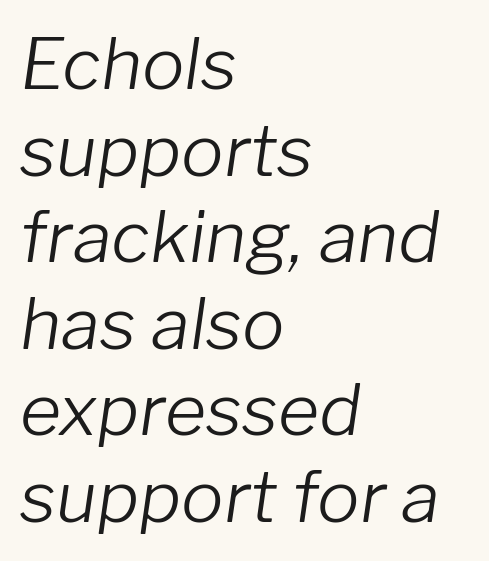
{"italic": "yes", "lean": "right", "slant_degrees": 8, "bold": "no", "weight": "light", "width": "normal", "stroke_contrast": "low", "x_height": "medium", "monospaced": "no", "underline": "no", "align": "left", "line_spacing_ratio": 1.22, "letter_spacing": "normal", "letter_spacing_em": 0.0, "glyph_px": 71}
